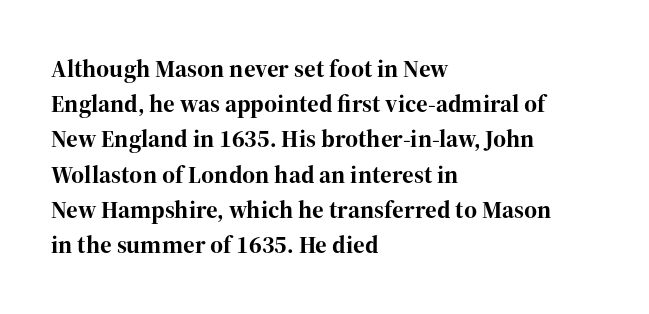
Here the glyphs are tracked normally, forming tight word shapes. Posture: upright roman. Plain, unruled lines of type. Leading matches the norm, producing a regular column.
